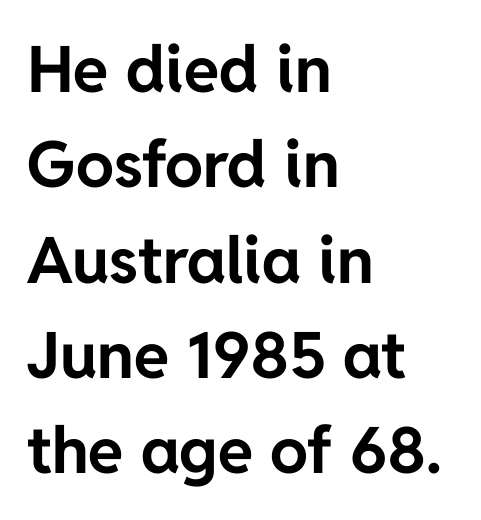
The image shows 64 px bold sans-serif type, upright; set left-aligned, normal line spacing (1.49x), normal letter spacing, not underlined; low stroke contrast and a medium x-height.
